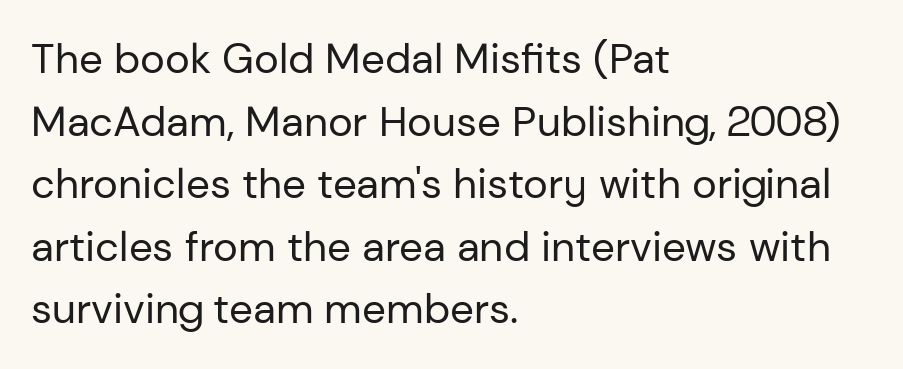
Q: Is the text bold? A: No.
Q: Is the text italic (slanted)? A: No, it is upright.
Q: Is the typeface a serif or a sans-serif typeface? A: Sans-serif.
Q: Is the text underlined? A: No.
Q: How is the paragraph aligned? A: Left-aligned.
Q: Is the spacing between letters normal or unusually wide? A: Normal.
Q: Is the spacing between lines tight, normal or loose? A: Normal.
Q: Width (condensed, normal, or wide)? A: Normal.
Q: Stroke contrast? A: Low.
Q: x-height? A: Medium.
Q: Monospaced? A: No.
